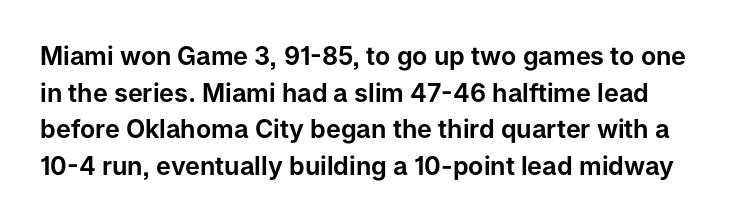
Characters follow at the spacing the type designer built in. Leading: standard. Plain, unruled lines of type. Upright lettering throughout.
